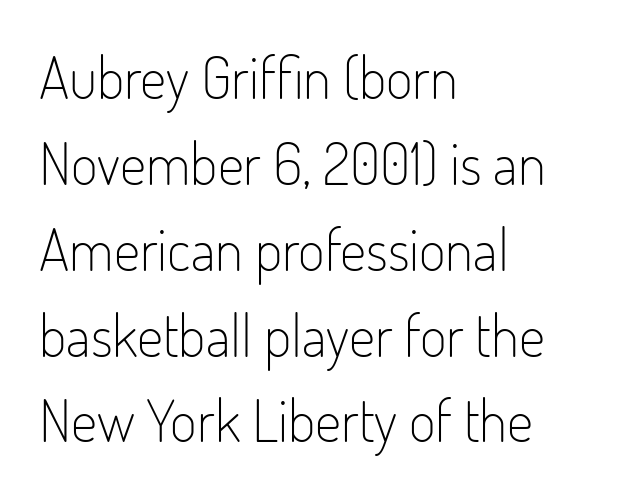
{"serif": "no", "italic": "no", "bold": "no", "weight": "light", "width": "condensed", "stroke_contrast": "low", "x_height": "small", "monospaced": "no", "underline": "no", "align": "left", "line_spacing": "normal", "line_spacing_ratio": 1.48, "letter_spacing": "normal", "letter_spacing_em": 0.0, "glyph_px": 58}
